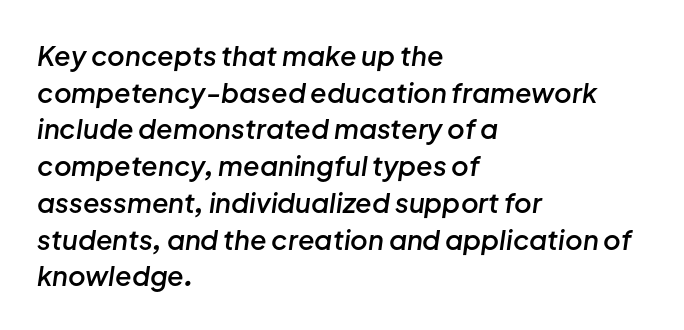
{"italic": "yes", "lean": "right", "slant_degrees": 8, "bold": "semi", "underline": "no", "align": "left", "line_spacing": "normal", "line_spacing_ratio": 1.36, "letter_spacing": "normal", "letter_spacing_em": 0.0, "glyph_px": 27}
